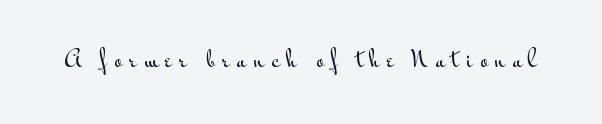
A bare baseline throughout the passage. Is the letter spacing exaggerated? Yes — the characters are pushed far apart.
